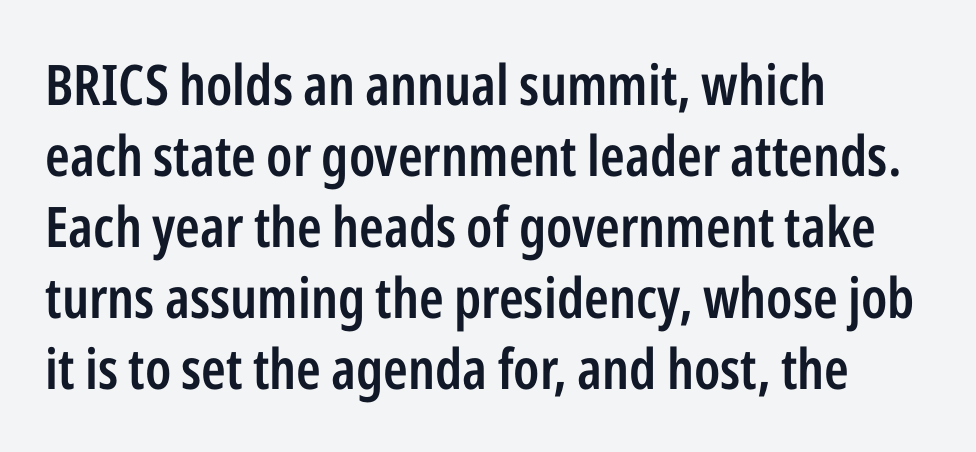
{"serif": "no", "italic": "no", "bold": "semi", "weight": "semibold", "width": "condensed", "stroke_contrast": "low", "x_height": "medium", "monospaced": "no", "underline": "no", "align": "left", "line_spacing": "normal", "line_spacing_ratio": 1.27, "letter_spacing": "normal", "letter_spacing_em": 0.0, "glyph_px": 56}
